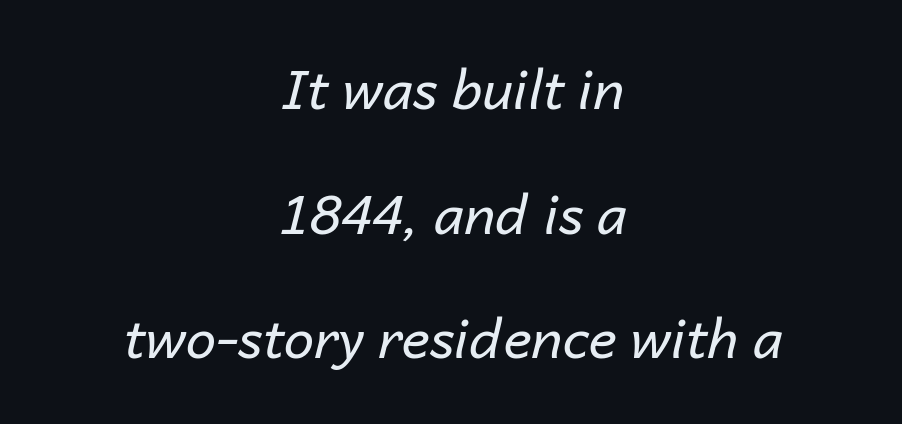
The image shows 54 px regular-weight type, italic (leaning right); set centered, loose line spacing (2.31x), normal letter spacing, not underlined; low stroke contrast and a medium x-height.
